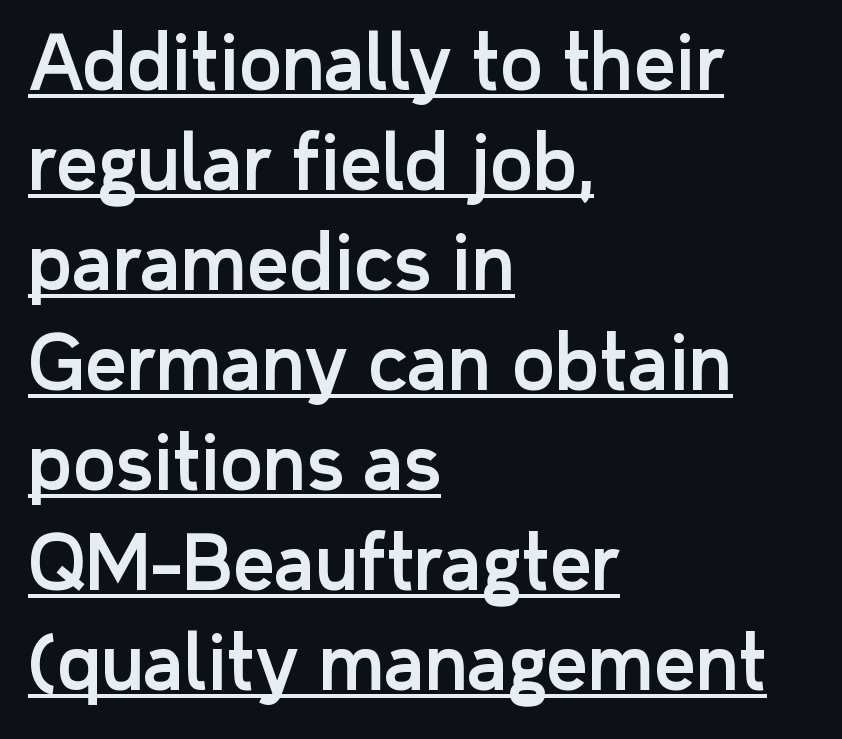
{"serif": "no", "italic": "no", "width": "normal", "stroke_contrast": "low", "x_height": "medium", "monospaced": "no", "underline": "yes", "align": "left", "line_spacing": "normal", "line_spacing_ratio": 1.37, "letter_spacing": "normal", "letter_spacing_em": 0.0, "glyph_px": 73}
